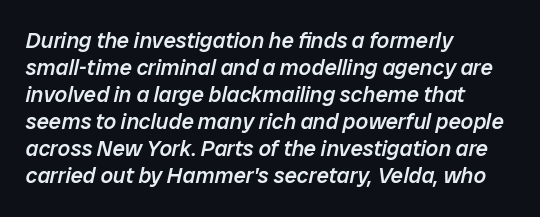
The image shows 22 px text type, italic (leaning right); set left-aligned, line spacing 1.23x, normal letter spacing, not underlined.
